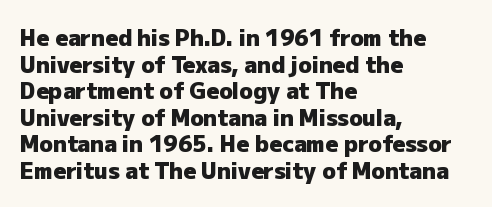
Q: Is the text bold? A: Yes.
Q: Is the text italic (slanted)? A: No, it is upright.
Q: Is the text underlined? A: No.
Q: How is the paragraph aligned? A: Left-aligned.
Q: Is the spacing between letters normal or unusually wide? A: Normal.
